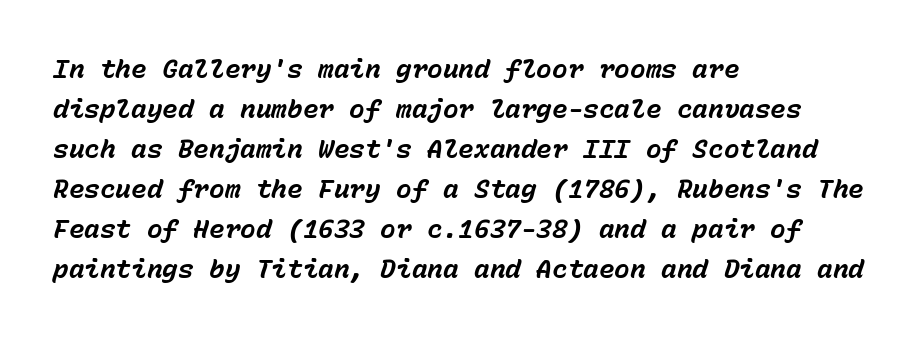
The image shows 26 px bold type, italic (leaning right); set left-aligned, normal line spacing (1.54x), normal letter spacing, not underlined.
